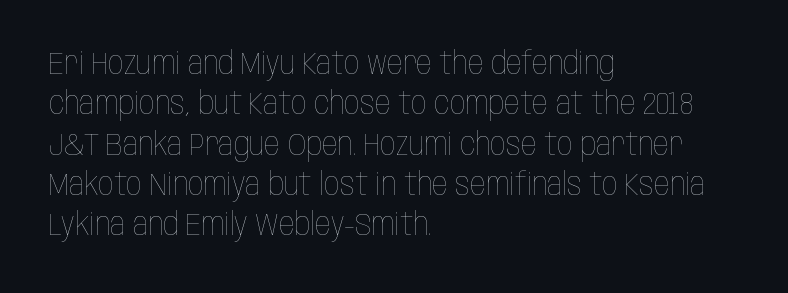
The image shows 31 px thin, condensed type, upright; set left-aligned, normal line spacing (1.3x), normal letter spacing, not underlined; low stroke contrast and a large x-height.
